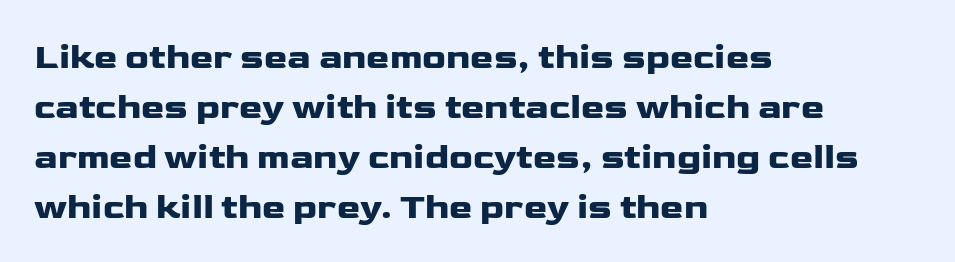
The image shows 35 px wide sans-serif type, upright; set left-aligned, normal line spacing (1.43x), normal letter spacing, not underlined; low stroke contrast and a medium x-height.
